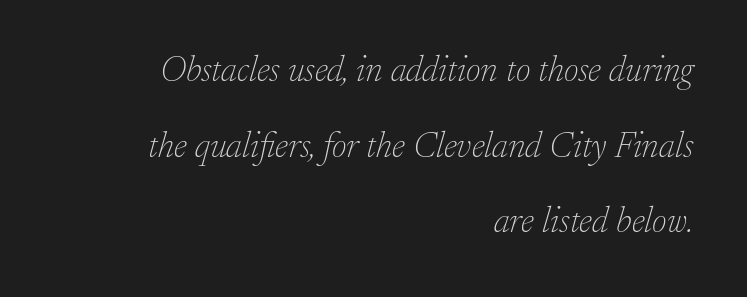
Beneath every word, the page is bare. Character widths vary here, with narrow letters taking less room than wide ones. Look at the tracking — it's just the regular setting, nothing added. The space between consecutive lines is lavish.
